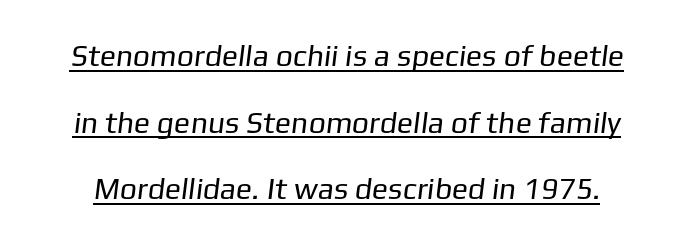
Q: Is the text bold? A: No.
Q: Is the typeface a serif or a sans-serif typeface? A: Sans-serif.
Q: Is the text underlined? A: Yes.
Q: Is the spacing between letters normal or unusually wide? A: Normal.
Q: Is the spacing between lines tight, normal or loose? A: Loose.
Q: Width (condensed, normal, or wide)? A: Normal.
Q: Stroke contrast? A: Low.
Q: x-height? A: Medium.
Q: Monospaced? A: No.
